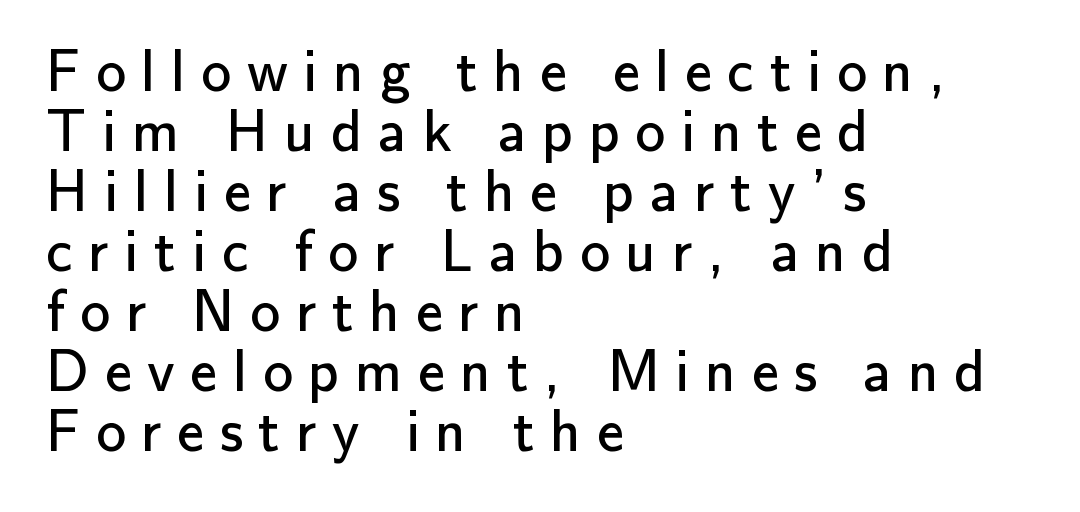
Q: Is the text bold? A: No.
Q: Is the text italic (slanted)? A: No, it is upright.
Q: Is the typeface a serif or a sans-serif typeface? A: Sans-serif.
Q: Is the text underlined? A: No.
Q: How is the paragraph aligned? A: Left-aligned.
Q: Is the spacing between letters normal or unusually wide? A: Unusually wide.
Q: Is the spacing between lines tight, normal or loose? A: Tight.
Q: Width (condensed, normal, or wide)? A: Normal.
Q: Stroke contrast? A: Low.
Q: x-height? A: Small.
Q: Monospaced? A: No.
